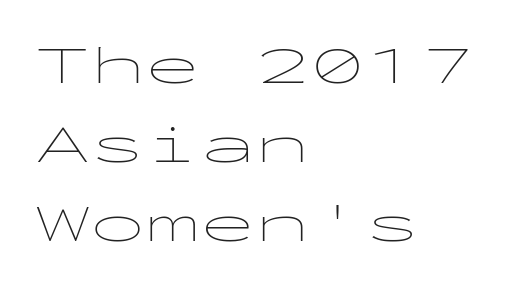
Honestly, there is no underline to notice here at all. If you measured baseline to baseline, you'd find a middling distance. Note the uniform advance width — an 'i' takes as much space as an 'm'. In terms of letterspacing, this is plain default setting.
